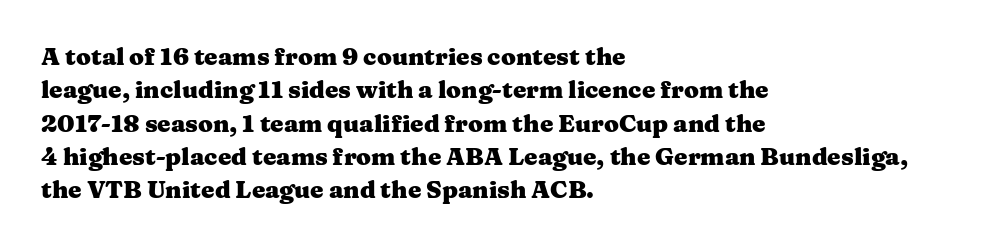
You can tell it's not italic because the verticals are truly vertical. Descender tails drop into unmarked territory. Baseline-to-baseline distance is the conventional proportion of letter height. Nobody touched the tracking dial on this one. Thick stems and heavy bowls — unmistakably bold. One-word summary of the alignment: left.
